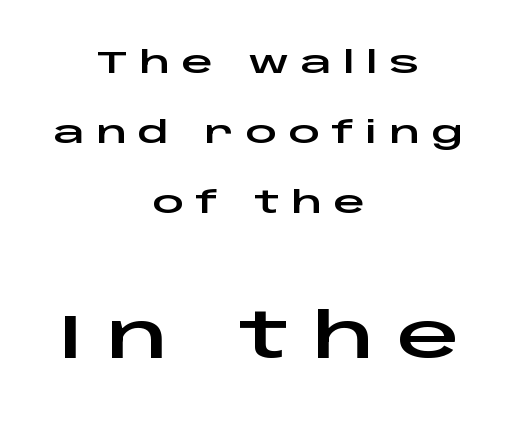
The image shows 62 px wide sans-serif type, upright; set centered, loose line spacing (2.26x), unusually wide letter spacing (+0.36 em), not underlined; the second (bottom) block is 2.0x larger; low stroke contrast and a large x-height.
